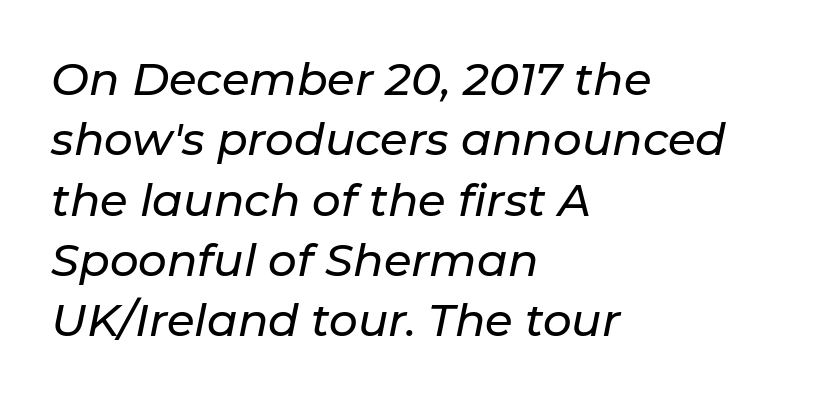
The face used here has a pronounced slope to its letters. Proportional: the letters do not fall into vertical columns. You could call the tracking neutral — neither tight nor loose. The glyphs are unaccompanied by any horizontal stroke below them. The compositor pushed each line to the left boundary.
